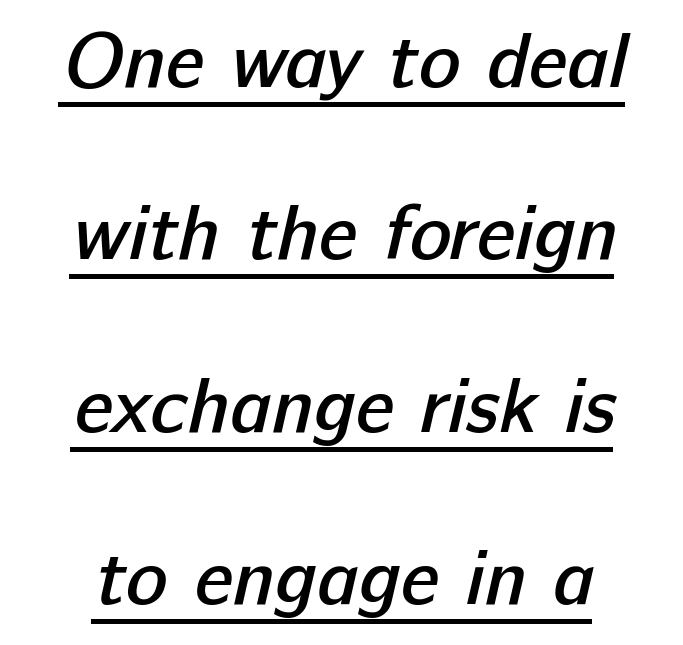
Is this a fixed-width face? No — the glyphs have proportional, varying widths. Letterform terminals end flat and unadorned throughout the passage. Emphasis by weight is partial: semibold. Notice how a bar underscores the lettering throughout.
